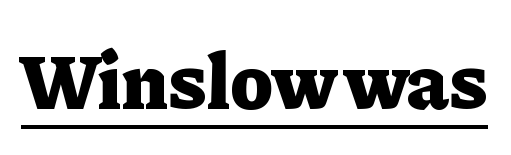
Q: Is the text bold? A: Yes.
Q: Is the text italic (slanted)? A: No, it is upright.
Q: Is the typeface a serif or a sans-serif typeface? A: Serif.
Q: Is the text underlined? A: Yes.
Q: Is the spacing between letters normal or unusually wide? A: Normal.
Q: Width (condensed, normal, or wide)? A: Normal.
Q: Stroke contrast? A: Low.
Q: x-height? A: Medium.
Q: Monospaced? A: No.
